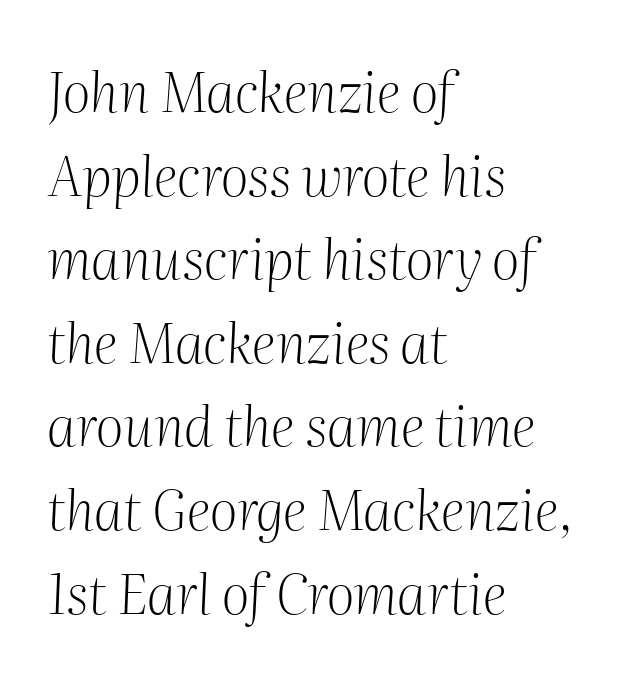
Q: Is the text bold? A: No.
Q: Is the text italic (slanted)? A: Yes, it leans right by about 2 degrees.
Q: Is the typeface a serif or a sans-serif typeface? A: Serif.
Q: Is the text underlined? A: No.
Q: How is the paragraph aligned? A: Left-aligned.
Q: Is the spacing between letters normal or unusually wide? A: Normal.
Q: Is the spacing between lines tight, normal or loose? A: Normal.
Q: Width (condensed, normal, or wide)? A: Normal.
Q: Stroke contrast? A: Medium.
Q: x-height? A: Medium.
Q: Monospaced? A: No.
